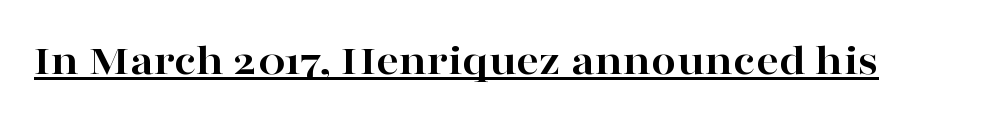
Note the varied advance widths — an 'i' is clearly narrower than an 'm'. Every word sits above its own underline. Small tapered or slab feet sit at the stroke ends, so this counts as serif. A typesetter would call this zero additional tracking.
